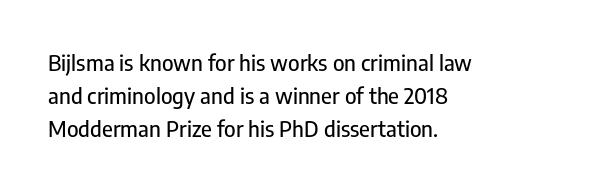
The specimen omits any rule beneath the text block's lines. Is the letter spacing exaggerated? No — it looks like the ordinary default. The typography opts for an upright posture over an oblique one. The rag falls on the right side of this text block. Baseline-to-baseline distance is the conventional proportion of letter height.
